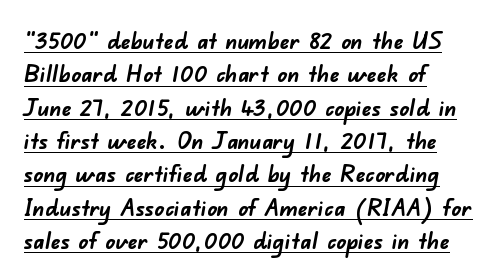
Q: Is the text bold? A: Yes.
Q: Is the text underlined? A: Yes.
Q: How is the paragraph aligned? A: Left-aligned.
Q: Is the spacing between letters normal or unusually wide? A: Normal.
Q: Is the spacing between lines tight, normal or loose? A: Normal.
